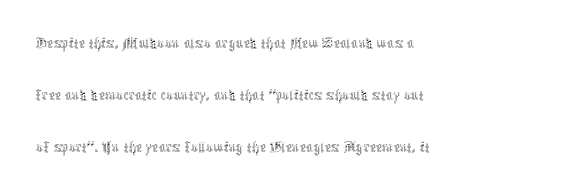
Leading matches the norm, producing a regular column. The typesetting does not lean heavy: it is not bold. Has an underline been added? It has not. Ascenders rise straight up at ninety degrees. The rendering anchors every line to the left-hand side.
